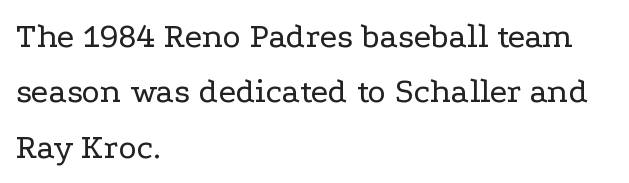
Q: Is the text bold? A: No.
Q: Is the text italic (slanted)? A: No, it is upright.
Q: Is the typeface a serif or a sans-serif typeface? A: Serif.
Q: Is the text underlined? A: No.
Q: How is the paragraph aligned? A: Left-aligned.
Q: Is the spacing between letters normal or unusually wide? A: Normal.
Q: Is the spacing between lines tight, normal or loose? A: Normal.
Q: Width (condensed, normal, or wide)? A: Wide.
Q: Stroke contrast? A: Low.
Q: x-height? A: Medium.
Q: Monospaced? A: No.
